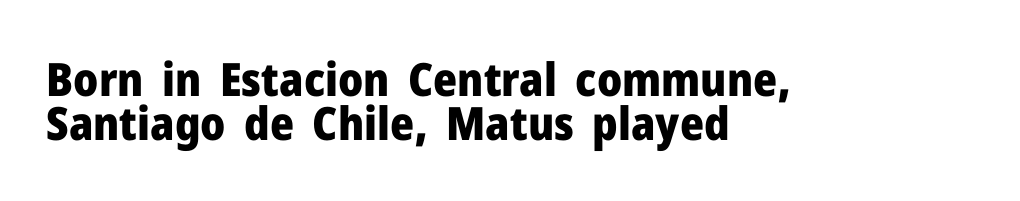
Q: Is the text bold? A: Yes.
Q: Is the text italic (slanted)? A: No, it is upright.
Q: Is the typeface a serif or a sans-serif typeface? A: Sans-serif.
Q: Is the text underlined? A: No.
Q: How is the paragraph aligned? A: Left-aligned.
Q: Is the spacing between letters normal or unusually wide? A: Normal.
Q: Is the spacing between lines tight, normal or loose? A: Tight.
Q: Width (condensed, normal, or wide)? A: Normal.
Q: Stroke contrast? A: Low.
Q: x-height? A: Medium.
Q: Monospaced? A: No.
